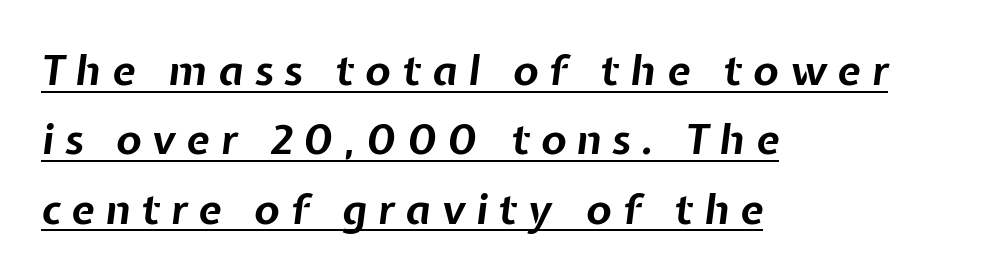
{"italic": "yes", "lean": "right", "slant_degrees": 7, "bold": "yes", "weight": "bold", "width": "normal", "stroke_contrast": "low", "x_height": "medium", "monospaced": "no", "underline": "yes", "align": "left", "line_spacing": "normal", "line_spacing_ratio": 1.65, "letter_spacing": "wide", "letter_spacing_em": 0.26, "glyph_px": 42}
